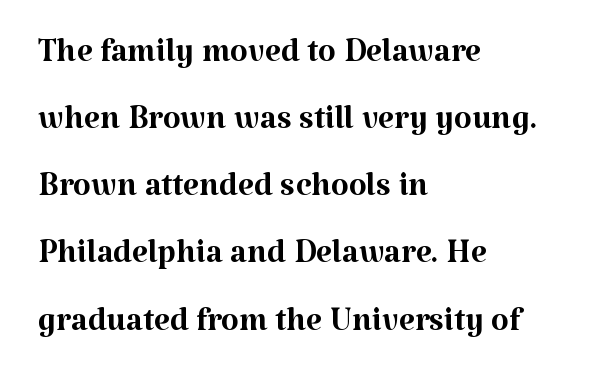
Default kerning and tracking; the words read as compact shapes. Lines of text with bare space underneath. Here the designer chose a conventional face with non-uniform glyph widths. The lines are quadded left.
